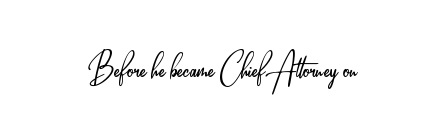
Q: Is the text bold? A: No.
Q: Is the text italic (slanted)? A: Yes.
Q: Is the typeface a serif or a sans-serif typeface? A: Sans-serif.
Q: Is the text underlined? A: No.
Q: Is the spacing between letters normal or unusually wide? A: Normal.
Q: Width (condensed, normal, or wide)? A: Condensed.
Q: Stroke contrast? A: Low.
Q: x-height? A: Small.
Q: Monospaced? A: No.
